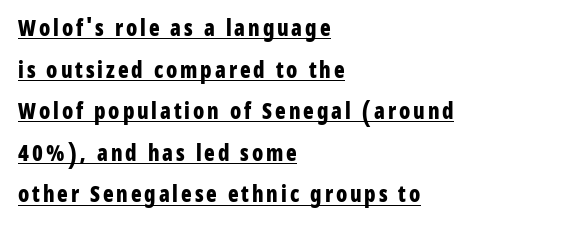
Q: Is the text bold? A: Yes.
Q: Is the text italic (slanted)? A: No, it is upright.
Q: Is the text underlined? A: Yes.
Q: How is the paragraph aligned? A: Left-aligned.
